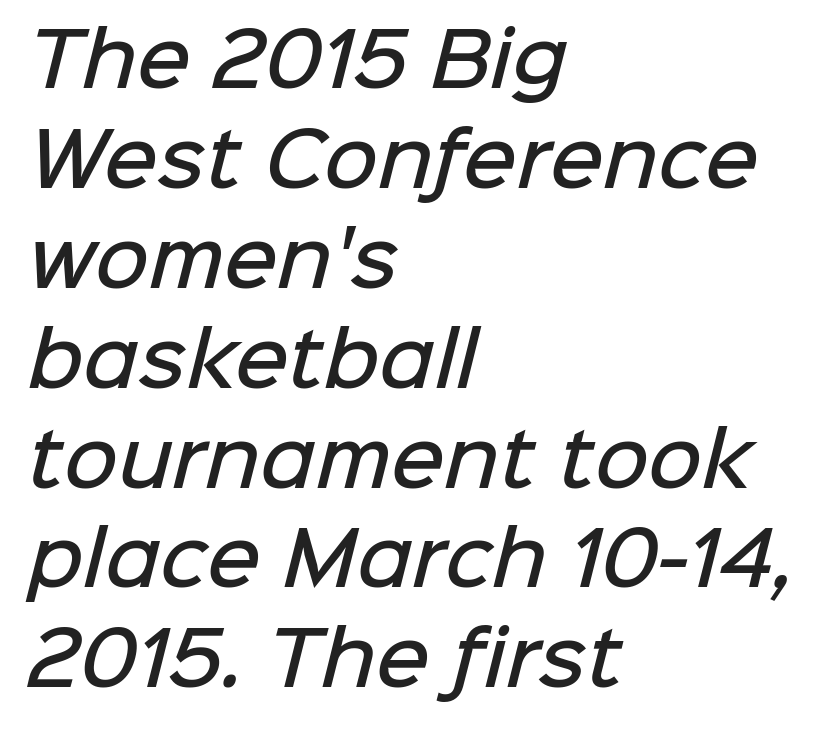
{"serif": "no", "bold": "semi", "weight": "semibold", "width": "normal", "stroke_contrast": "low", "x_height": "medium", "monospaced": "no", "underline": "no", "align": "left", "line_spacing": "normal", "line_spacing_ratio": 1.35, "letter_spacing": "normal", "letter_spacing_em": 0.0, "glyph_px": 74}
